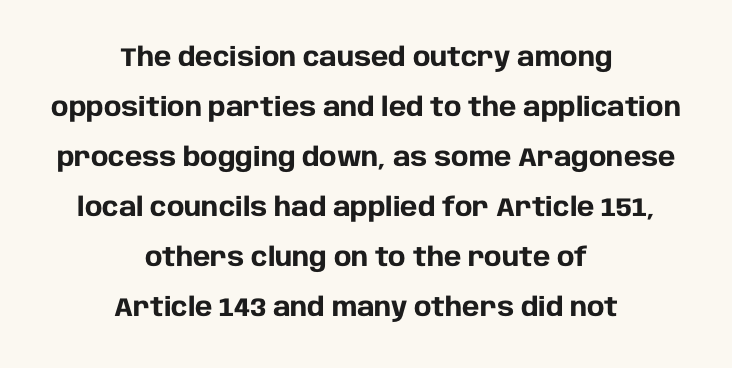
{"italic": "no", "bold": "yes", "underline": "no", "align": "center", "line_spacing": "loose", "line_spacing_ratio": 1.92, "letter_spacing": "normal", "letter_spacing_em": 0.0, "glyph_px": 26}
